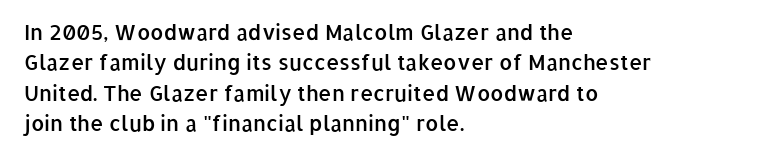
{"italic": "no", "bold": "semi", "underline": "no", "align": "left", "line_spacing": "normal", "line_spacing_ratio": 1.45, "letter_spacing": "normal", "letter_spacing_em": 0.0, "glyph_px": 21}
